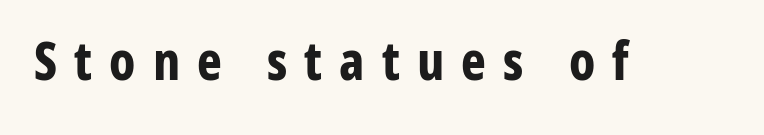
Q: Is the text bold? A: Yes.
Q: Is the text italic (slanted)? A: No, it is upright.
Q: Is the typeface a serif or a sans-serif typeface? A: Sans-serif.
Q: Is the text underlined? A: No.
Q: Is the spacing between letters normal or unusually wide? A: Unusually wide.
Q: Width (condensed, normal, or wide)? A: Condensed.
Q: Stroke contrast? A: Low.
Q: x-height? A: Medium.
Q: Monospaced? A: No.
